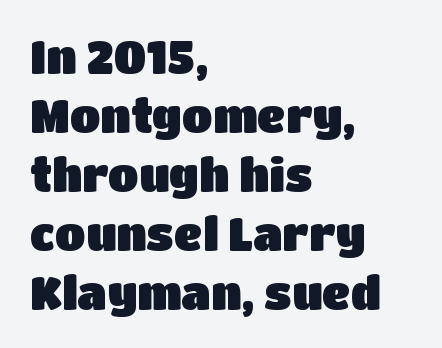
You could not count columns in this text — the font is proportionally spaced. Caption: standard tracking, unaltered. Where is the straight margin? On the left. A normal amount of white space separates one row of letters from the next. Glance below the letters and you will spot only blank space. Notice how the stems are strictly vertical — no italics here.
